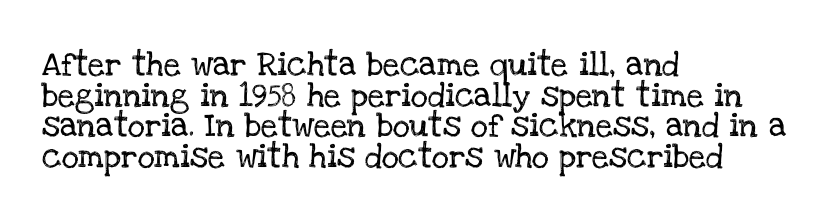
Q: Is the text italic (slanted)? A: No, it is upright.
Q: Is the text underlined? A: No.
Q: How is the paragraph aligned? A: Left-aligned.
Q: Is the spacing between letters normal or unusually wide? A: Normal.
Q: Is the spacing between lines tight, normal or loose? A: Normal.
